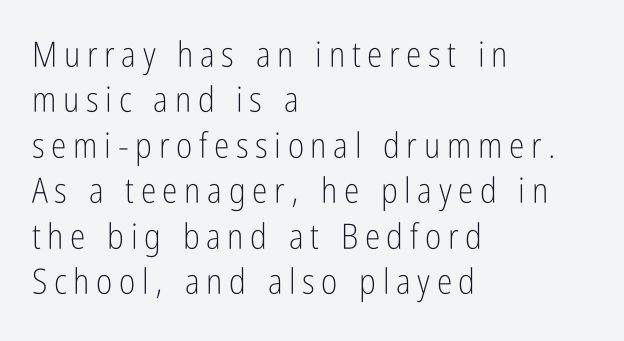
{"serif": "no", "italic": "no", "bold": "no", "weight": "light", "width": "condensed", "stroke_contrast": "low", "x_height": "medium", "monospaced": "no", "underline": "no", "align": "left", "line_spacing": "normal", "line_spacing_ratio": 1.3, "glyph_px": 35}
